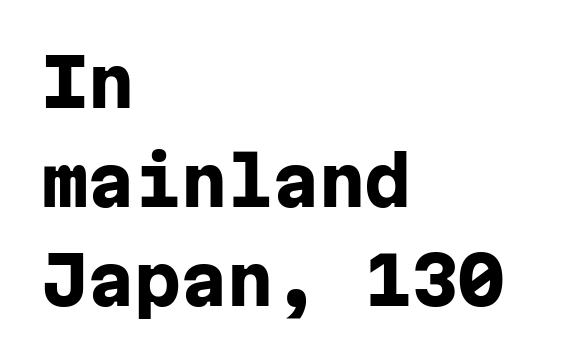
{"serif": "no", "italic": "no", "bold": "yes", "weight": "heavy", "width": "normal", "stroke_contrast": "low", "x_height": "medium", "monospaced": "yes", "underline": "no", "align": "left", "line_spacing": "normal", "line_spacing_ratio": 1.5, "letter_spacing": "normal", "letter_spacing_em": 0.0, "glyph_px": 66}
